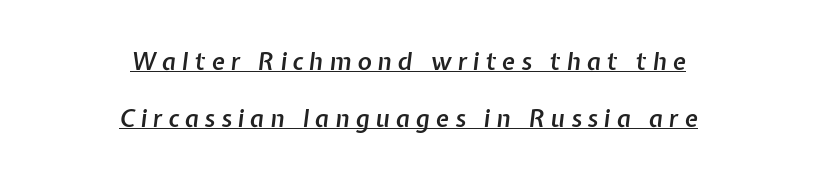
The image shows 24 px text type, italic (leaning right); set centered, loose line spacing (2.37x), unusually wide letter spacing (+0.25 em), underlined.
